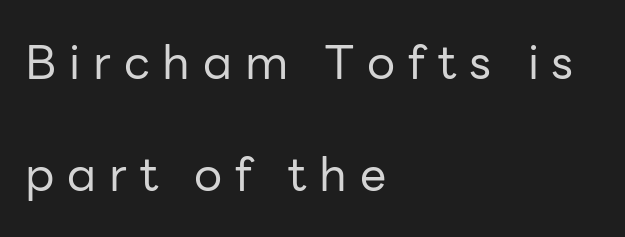
{"serif": "no", "italic": "no", "bold": "no", "weight": "regular", "width": "normal", "stroke_contrast": "low", "x_height": "medium", "monospaced": "no", "underline": "no", "align": "left", "line_spacing": "loose", "line_spacing_ratio": 2.38, "letter_spacing": "wide", "letter_spacing_em": 0.27, "glyph_px": 47}
